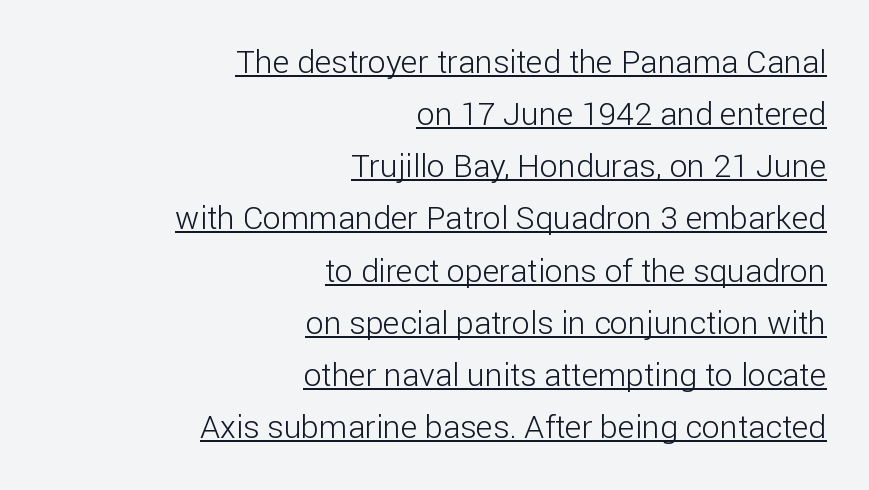
{"serif": "no", "italic": "no", "bold": "no", "weight": "light", "width": "normal", "stroke_contrast": "low", "x_height": "medium", "monospaced": "no", "underline": "yes", "align": "right", "line_spacing": "normal", "line_spacing_ratio": 1.63, "letter_spacing": "normal", "letter_spacing_em": 0.0, "glyph_px": 32}
